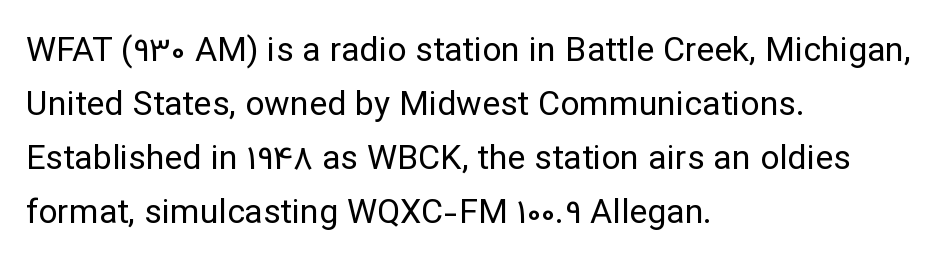
The baseline area is clear. Short and long lines alike share a common starting point at left. Italic? Not at all — the glyphs are vertical. Students, note that the glyphs here touch the page at normal intervals. The passage shown is typed in a proportional face where columns would drift. The characters are drawn with everyday or finer stroke widths.
